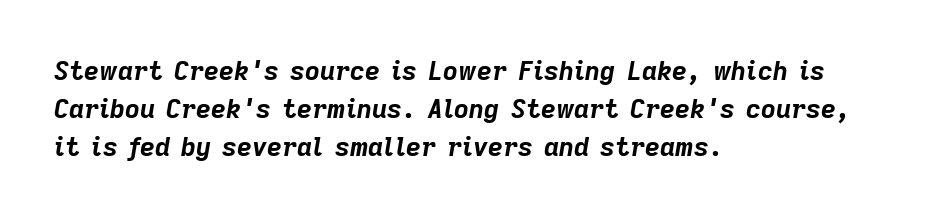
{"italic": "yes", "lean": "right", "slant_degrees": 9, "bold": "yes", "underline": "no", "align": "left", "line_spacing": "normal", "line_spacing_ratio": 1.47, "letter_spacing": "normal", "letter_spacing_em": 0.0, "glyph_px": 26}
